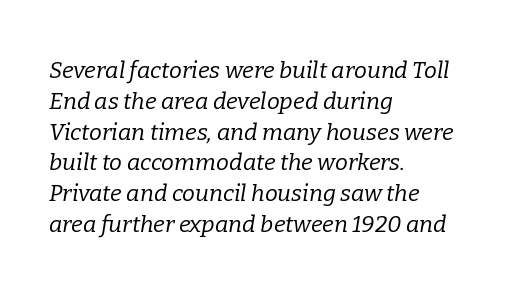
The image shows 23 px text type, italic (leaning right); set left-aligned, normal line spacing (1.34x), normal letter spacing, not underlined.
